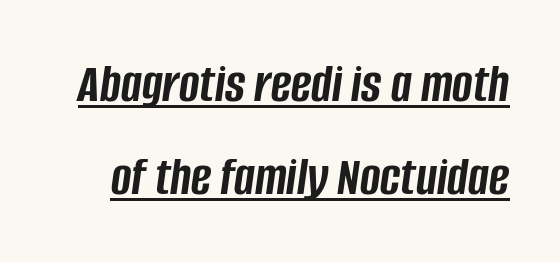
Vertical spacing — default. The rendering keeps characters at their native spacing. A baseline rule has been typeset under these characters. The face used here has a pronounced slope to its letters. The letters are bold, with thick, heavy strokes.
